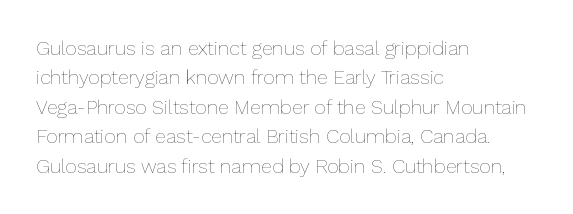
The image shows 20 px text type, upright; set left-aligned, normal line spacing (1.47x), normal letter spacing, not underlined.
